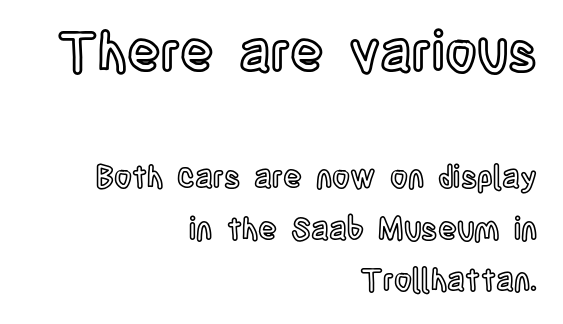
{"italic": "no", "width": "condensed", "x_height": "large", "monospaced": "no", "underline": "no", "align": "right", "line_spacing": "normal", "line_spacing_ratio": 1.67, "letter_spacing": "normal", "letter_spacing_em": 0.0, "larger_block": "first", "size_ratio": 1.77, "glyph_px": 55}
